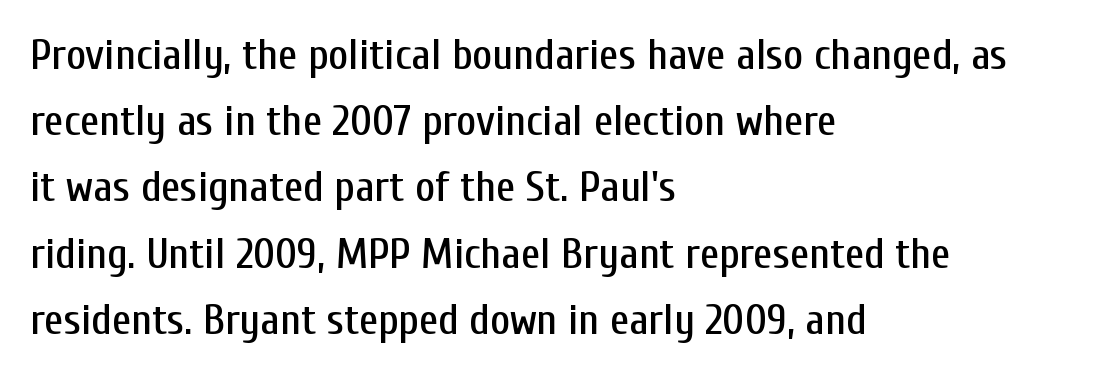
{"serif": "no", "italic": "no", "width": "condensed", "stroke_contrast": "low", "x_height": "medium", "monospaced": "no", "underline": "no", "align": "left", "line_spacing": "normal", "line_spacing_ratio": 1.54, "letter_spacing": "normal", "letter_spacing_em": 0.0, "glyph_px": 43}
